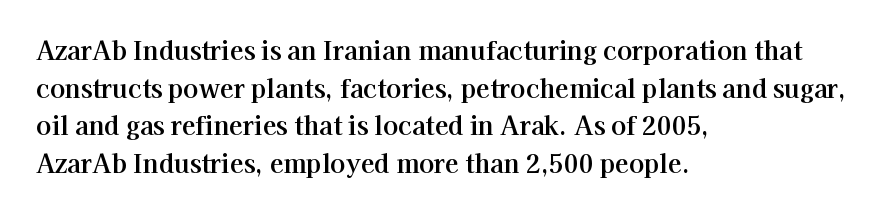
Q: Is the text italic (slanted)? A: No, it is upright.
Q: Is the text underlined? A: No.
Q: How is the paragraph aligned? A: Left-aligned.
Q: Is the spacing between letters normal or unusually wide? A: Normal.
Q: Is the spacing between lines tight, normal or loose? A: Normal.
